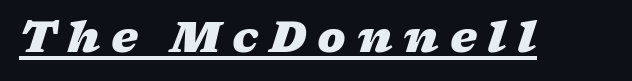
{"italic": "yes", "lean": "right", "slant_degrees": 17, "bold": "yes", "weight": "heavy", "width": "wide", "stroke_contrast": "low", "x_height": "medium", "monospaced": "no", "underline": "yes", "letter_spacing": "wide", "letter_spacing_em": 0.25, "glyph_px": 43}
